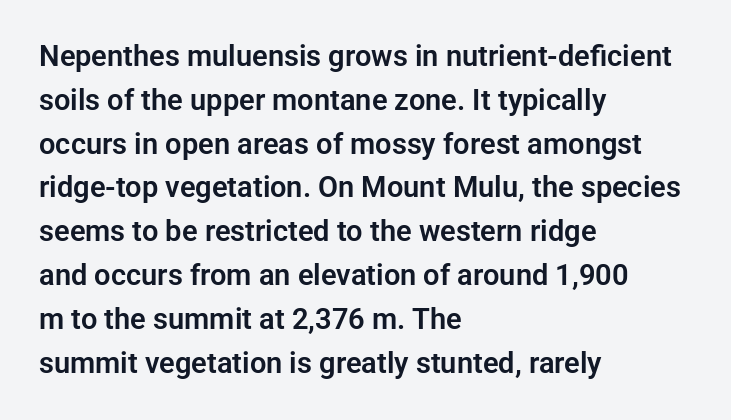
The rag falls on the right side of this text block. Is there any slant? The stems are plumb. These lines are rendered in a variable-pitch font. The block of text has a typical density, with ordinary space between rows.
